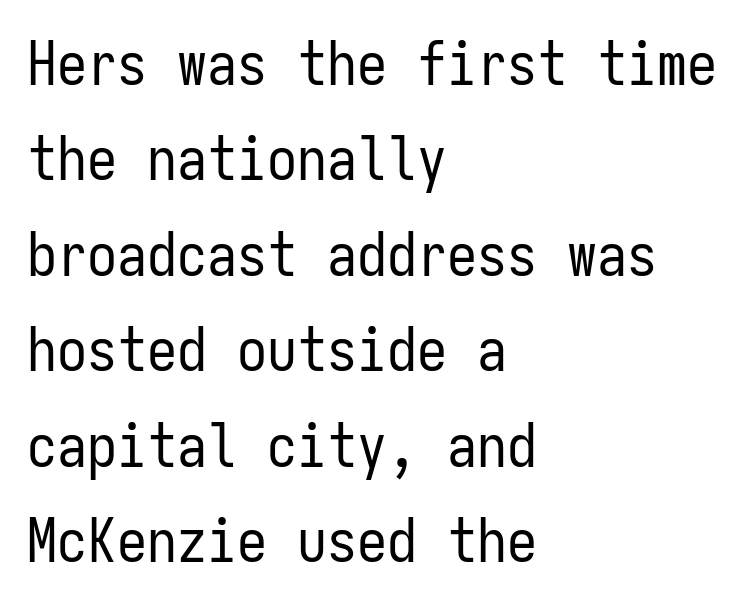
The image shows 60 px regular-weight, condensed sans-serif type, upright, monospaced; set left-aligned, normal line spacing (1.59x), normal letter spacing, not underlined; low stroke contrast and a medium x-height.
